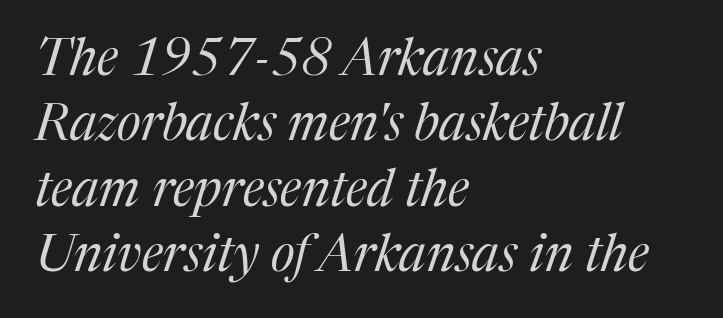
{"serif": "yes", "italic": "yes", "lean": "right", "slant_degrees": 17, "bold": "no", "weight": "regular", "width": "normal", "stroke_contrast": "medium", "x_height": "medium", "monospaced": "no", "underline": "no", "align": "left", "line_spacing": "normal", "line_spacing_ratio": 1.28, "letter_spacing": "normal", "letter_spacing_em": 0.0, "glyph_px": 51}
